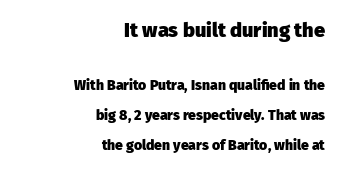
Letters rest on an invisible, unmarked baseline. Character size in the leading block exceeds that of the trailing block. No italicization has been applied; the sample stays upright. How heavy is the stroke? Heavy — this is a bold. The designer dialed line spacing up above the default. The face used here is rendered with its standard letterfit.
